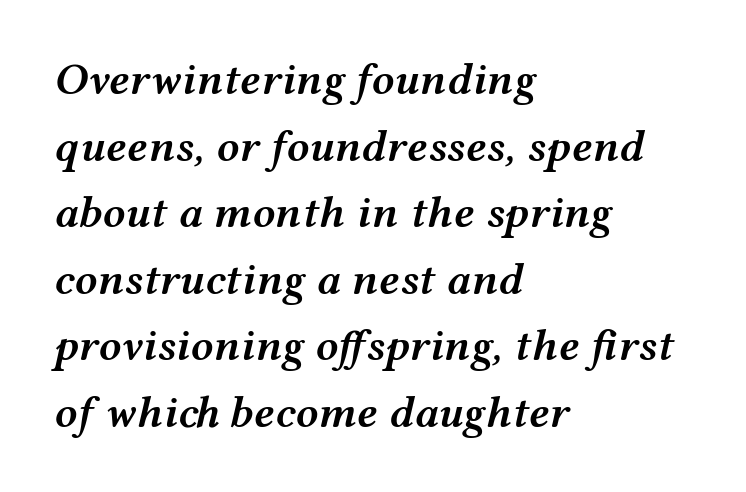
{"italic": "yes", "lean": "right", "slant_degrees": 12, "bold": "semi", "weight": "semibold", "width": "wide", "stroke_contrast": "medium", "x_height": "medium", "monospaced": "no", "underline": "no", "align": "left", "line_spacing": "normal", "line_spacing_ratio": 1.48, "letter_spacing": "normal", "letter_spacing_em": 0.0, "glyph_px": 45}
